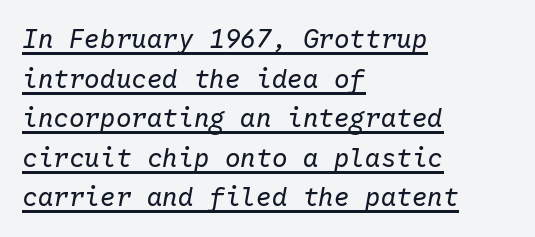
Q: Is the text bold? A: No.
Q: Is the text italic (slanted)? A: Yes, it leans right by about 10 degrees.
Q: Is the text underlined? A: Yes.
Q: How is the paragraph aligned? A: Left-aligned.
Q: Is the spacing between letters normal or unusually wide? A: Normal.
Q: Is the spacing between lines tight, normal or loose? A: Normal.
